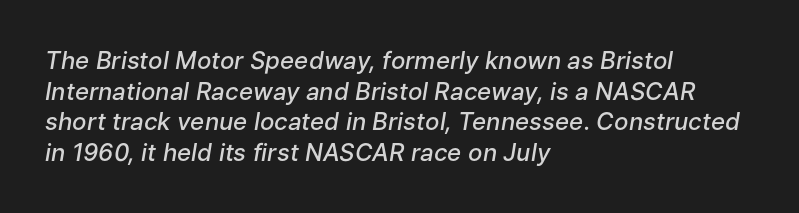
Q: Is the text bold? A: Semi-bold.
Q: Is the text italic (slanted)? A: Yes, it leans right by about 9 degrees.
Q: Is the text underlined? A: No.
Q: How is the paragraph aligned? A: Left-aligned.
Q: Is the spacing between letters normal or unusually wide? A: Normal.
Q: Is the spacing between lines tight, normal or loose? A: Normal.
